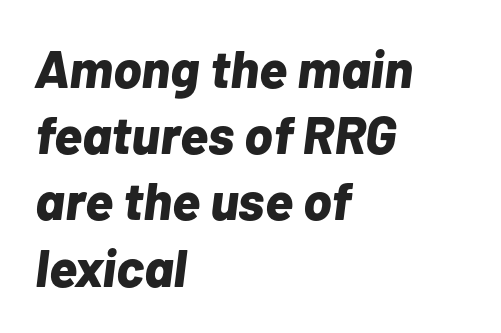
{"italic": "yes", "lean": "right", "slant_degrees": 7, "bold": "yes", "weight": "bold", "width": "normal", "stroke_contrast": "low", "x_height": "medium", "monospaced": "no", "underline": "no", "align": "left", "line_spacing": "normal", "line_spacing_ratio": 1.25, "letter_spacing": "normal", "letter_spacing_em": 0.0, "glyph_px": 53}
